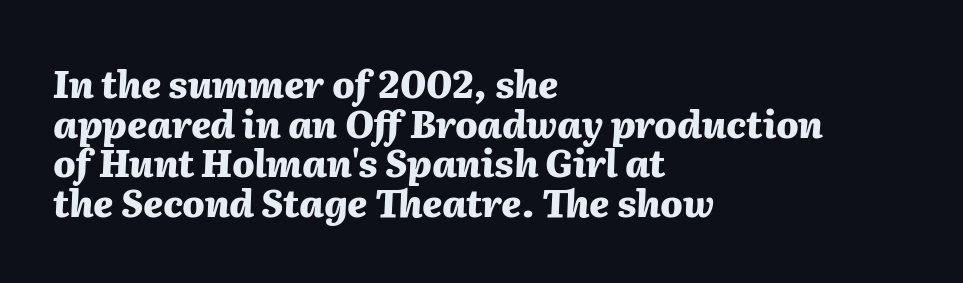
The image shows 37 px heavy type, italic (leaning right); set left-aligned, tight line spacing (1.07x), normal letter spacing, not underlined; medium stroke contrast and a medium x-height.
